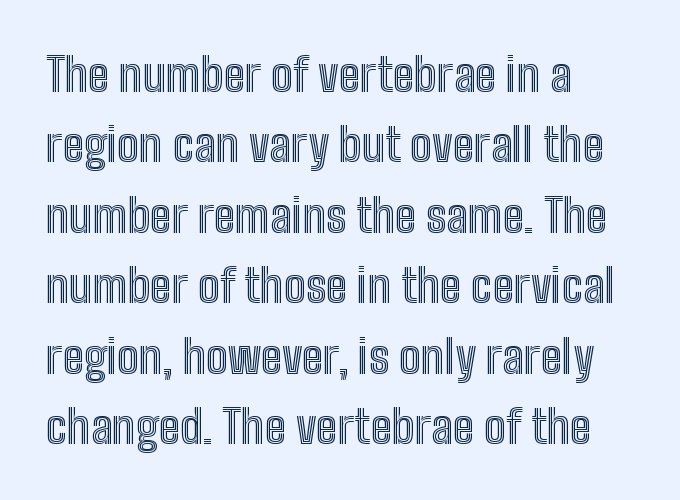
The image shows 46 px condensed type, upright; set left-aligned, normal line spacing (1.53x), normal letter spacing, not underlined; a medium x-height.
